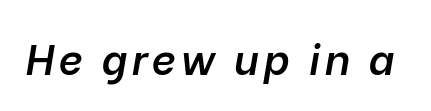
Every letter is mildly thick-stroked: semibold rather than bold. It's the slanting kind of type. Each letter keeps its own natural width here, so spacing adapts to shape. Letters rest on an invisible, unmarked baseline.
